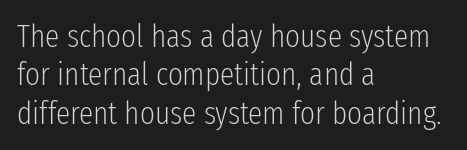
Standard letterfit; no display-style spreading of the glyphs. Descenders are the only things crossing below the line. Where is the straight margin? On the left. This rendering employs a face without finishing strokes, i.e., a sans-serif.
